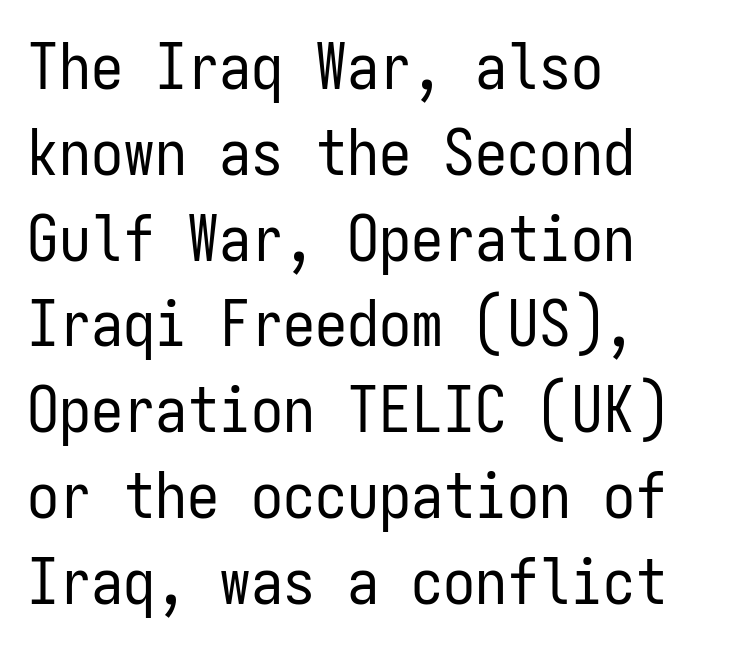
The image shows 64 px regular-weight, condensed sans-serif type, upright, monospaced; set left-aligned, normal line spacing (1.34x), normal letter spacing, not underlined; low stroke contrast and a medium x-height.
